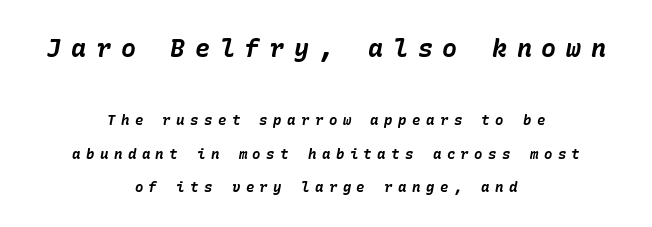
{"italic": "yes", "lean": "right", "slant_degrees": 10, "bold": "yes", "underline": "no", "align": "center", "line_spacing": "loose", "line_spacing_ratio": 2.4, "letter_spacing": "wide", "letter_spacing_em": 0.39, "larger_block": "first", "size_ratio": 1.79, "glyph_px": 25}
